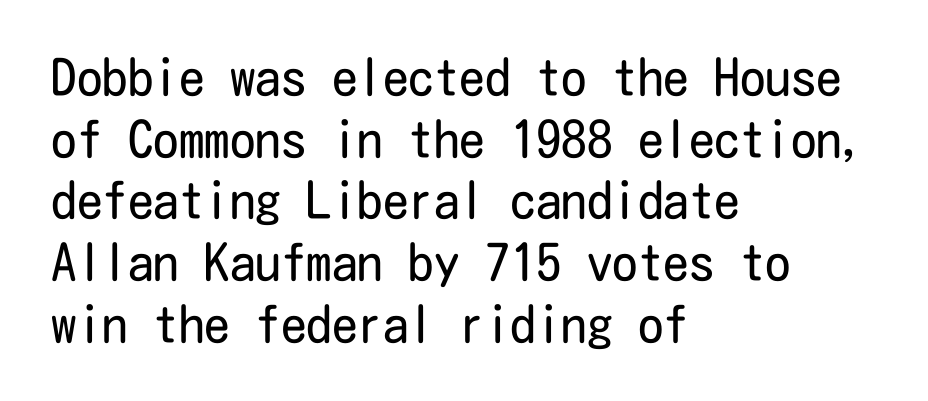
{"serif": "no", "italic": "no", "bold": "no", "weight": "regular", "width": "condensed", "stroke_contrast": "low", "x_height": "medium", "underline": "no", "align": "left", "line_spacing_ratio": 1.21, "letter_spacing": "normal", "letter_spacing_em": 0.0, "glyph_px": 51}
